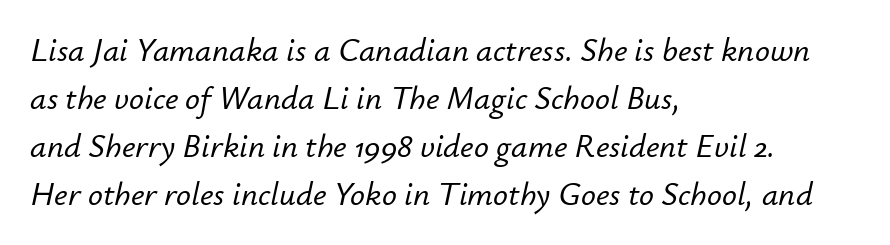
{"italic": "yes", "lean": "right", "slant_degrees": 12, "width": "normal", "stroke_contrast": "low", "x_height": "small", "monospaced": "no", "underline": "no", "align": "left", "line_spacing": "normal", "line_spacing_ratio": 1.45, "letter_spacing": "normal", "letter_spacing_em": 0.0, "glyph_px": 33}
